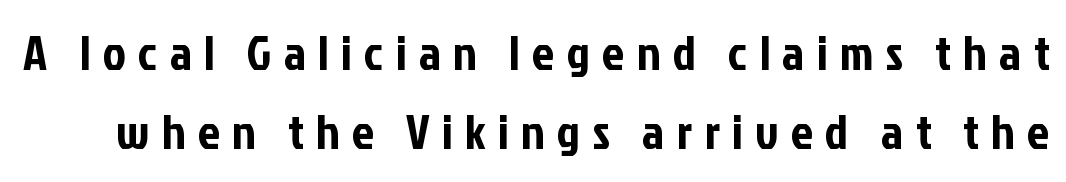
Q: Is the text italic (slanted)? A: No, it is upright.
Q: Is the typeface a serif or a sans-serif typeface? A: Sans-serif.
Q: Is the text underlined? A: No.
Q: Is the spacing between letters normal or unusually wide? A: Unusually wide.
Q: Is the spacing between lines tight, normal or loose? A: Normal.
Q: Width (condensed, normal, or wide)? A: Condensed.
Q: Stroke contrast? A: Low.
Q: x-height? A: Medium.
Q: Monospaced? A: No.
